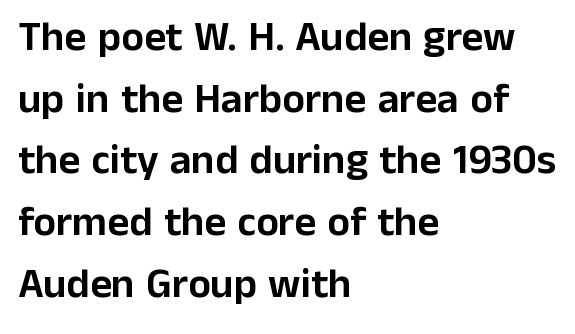
The image shows 42 px sans-serif type, upright; set left-aligned, normal line spacing (1.47x), normal letter spacing, not underlined; low stroke contrast and a medium x-height.
